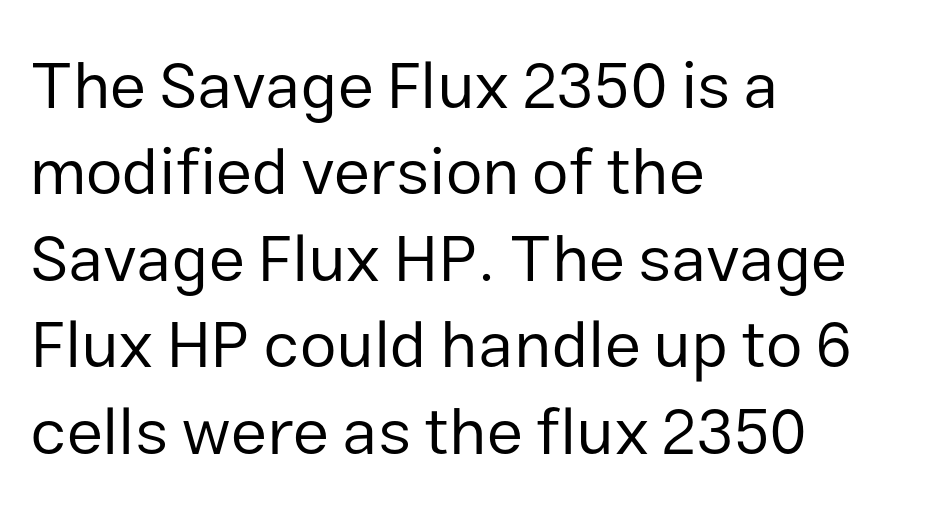
Rule under the text: the space is simply empty. Are there feet on the stems? There aren't — it's a sans. Caption: multi-line text, flush left, ragged right. Does extra space separate the letters? No, they use regular spacing. The designer left line spacing at the default.
